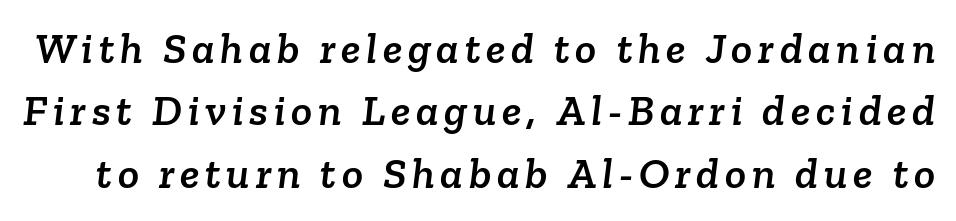
Q: Is the typeface a serif or a sans-serif typeface? A: Serif.
Q: Is the text underlined? A: No.
Q: Is the spacing between lines tight, normal or loose? A: Normal.
Q: Width (condensed, normal, or wide)? A: Normal.
Q: Stroke contrast? A: Low.
Q: x-height? A: Medium.
Q: Monospaced? A: No.
